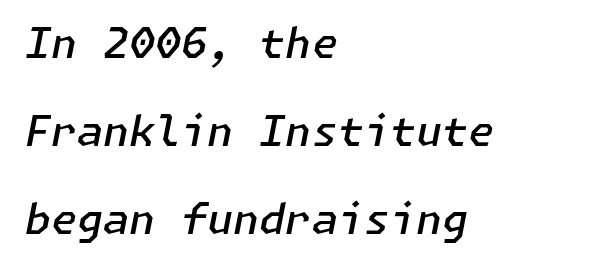
The image shows 42 px semibold type, italic (leaning right); set left-aligned, loose line spacing (2.09x), normal letter spacing, not underlined; low stroke contrast and a medium x-height.
